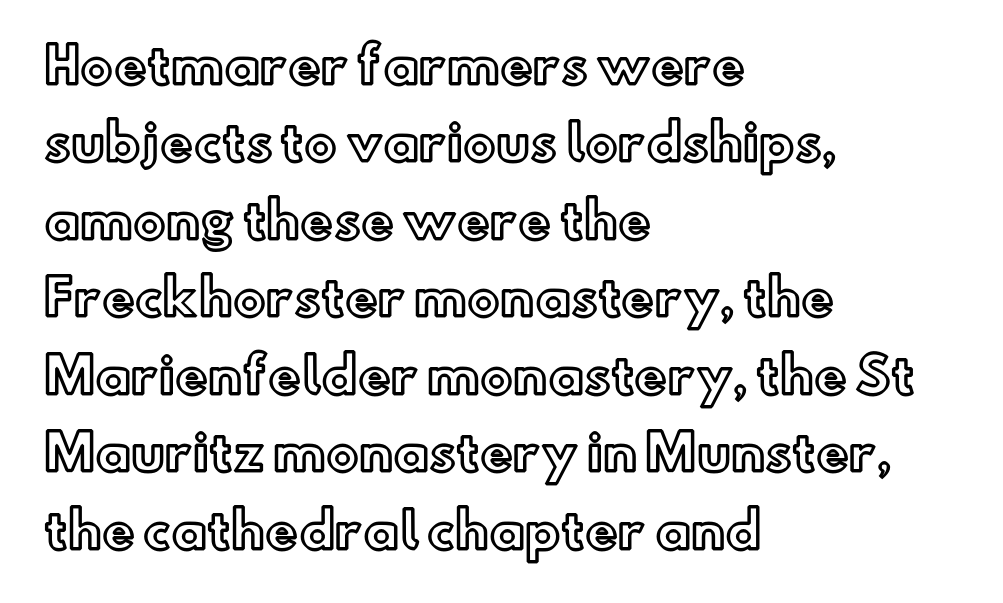
Q: Is the text italic (slanted)? A: No, it is upright.
Q: Is the text underlined? A: No.
Q: How is the paragraph aligned? A: Left-aligned.
Q: Is the spacing between letters normal or unusually wide? A: Normal.
Q: Is the spacing between lines tight, normal or loose? A: Normal.
Q: Width (condensed, normal, or wide)? A: Normal.
Q: x-height? A: Small.
Q: Monospaced? A: No.
